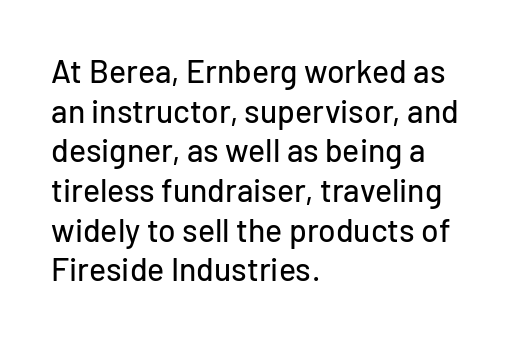
The image shows 32 px sans-serif type, upright; set left-aligned, line spacing 1.24x, normal letter spacing, not underlined; low stroke contrast and a medium x-height.
